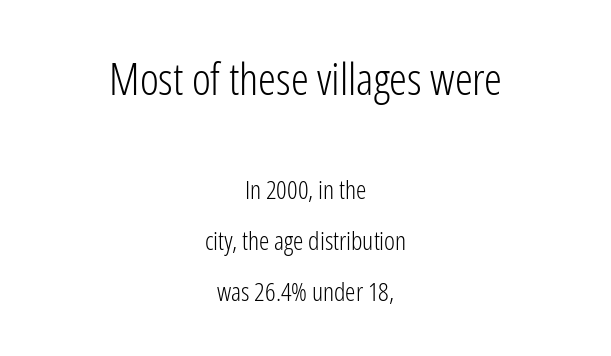
{"serif": "no", "italic": "no", "bold": "no", "weight": "light", "width": "condensed", "stroke_contrast": "low", "x_height": "medium", "monospaced": "no", "underline": "no", "align": "center", "line_spacing": "loose", "line_spacing_ratio": 1.97, "letter_spacing": "normal", "letter_spacing_em": 0.0, "larger_block": "first", "size_ratio": 1.73, "glyph_px": 45}
